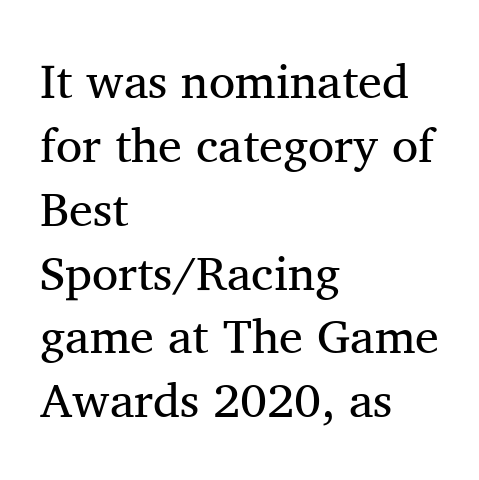
Q: Is the text bold? A: No.
Q: Is the text italic (slanted)? A: No, it is upright.
Q: Is the typeface a serif or a sans-serif typeface? A: Serif.
Q: Is the text underlined? A: No.
Q: How is the paragraph aligned? A: Left-aligned.
Q: Is the spacing between letters normal or unusually wide? A: Normal.
Q: Is the spacing between lines tight, normal or loose? A: Normal.
Q: Width (condensed, normal, or wide)? A: Normal.
Q: Stroke contrast? A: Medium.
Q: x-height? A: Medium.
Q: Monospaced? A: No.
